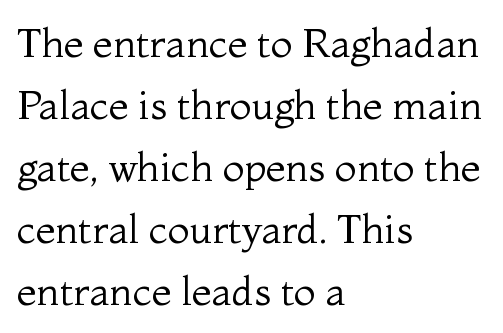
Q: Is the text bold? A: No.
Q: Is the text italic (slanted)? A: No, it is upright.
Q: Is the typeface a serif or a sans-serif typeface? A: Serif.
Q: Is the text underlined? A: No.
Q: How is the paragraph aligned? A: Left-aligned.
Q: Is the spacing between letters normal or unusually wide? A: Normal.
Q: Is the spacing between lines tight, normal or loose? A: Normal.
Q: Width (condensed, normal, or wide)? A: Normal.
Q: Stroke contrast? A: Medium.
Q: x-height? A: Medium.
Q: Monospaced? A: No.
